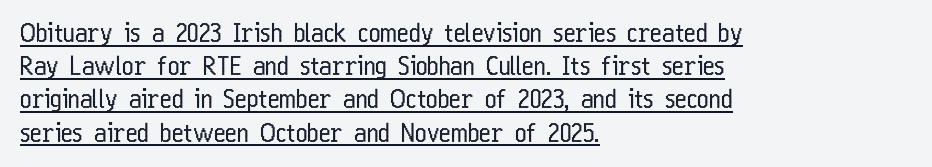
Q: Is the text bold? A: No.
Q: Is the text italic (slanted)? A: No, it is upright.
Q: Is the text underlined? A: Yes.
Q: How is the paragraph aligned? A: Left-aligned.
Q: Is the spacing between letters normal or unusually wide? A: Normal.
Q: Is the spacing between lines tight, normal or loose? A: Normal.
